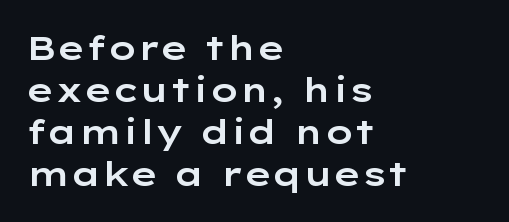
The face used here is proportionally spaced, like ordinary book or web type. These lines are composed in type without serifs. The baseline area is clear. Horizontal alignment here is leftward, the default for most running prose. Style check: upright.
